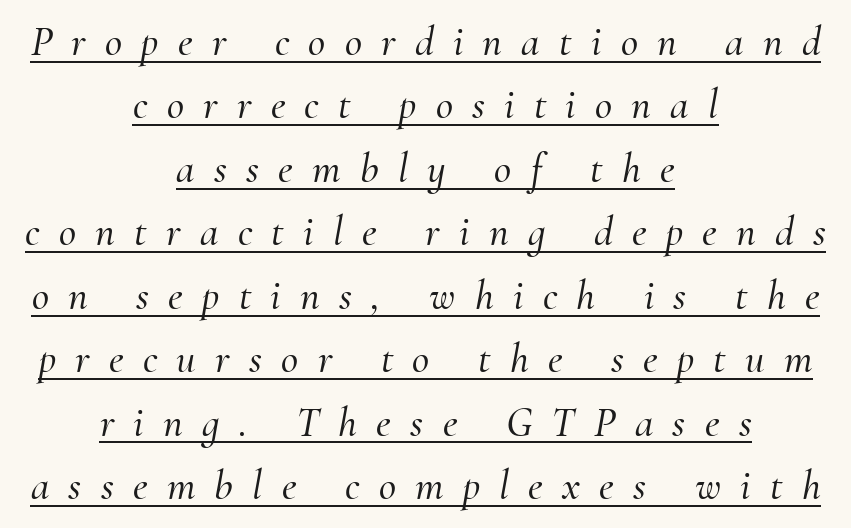
{"serif": "yes", "italic": "yes", "lean": "right", "slant_degrees": 10, "width": "normal", "stroke_contrast": "medium", "x_height": "small", "monospaced": "no", "underline": "yes", "align": "center", "line_spacing": "normal", "line_spacing_ratio": 1.51, "letter_spacing": "wide", "letter_spacing_em": 0.46, "glyph_px": 42}
